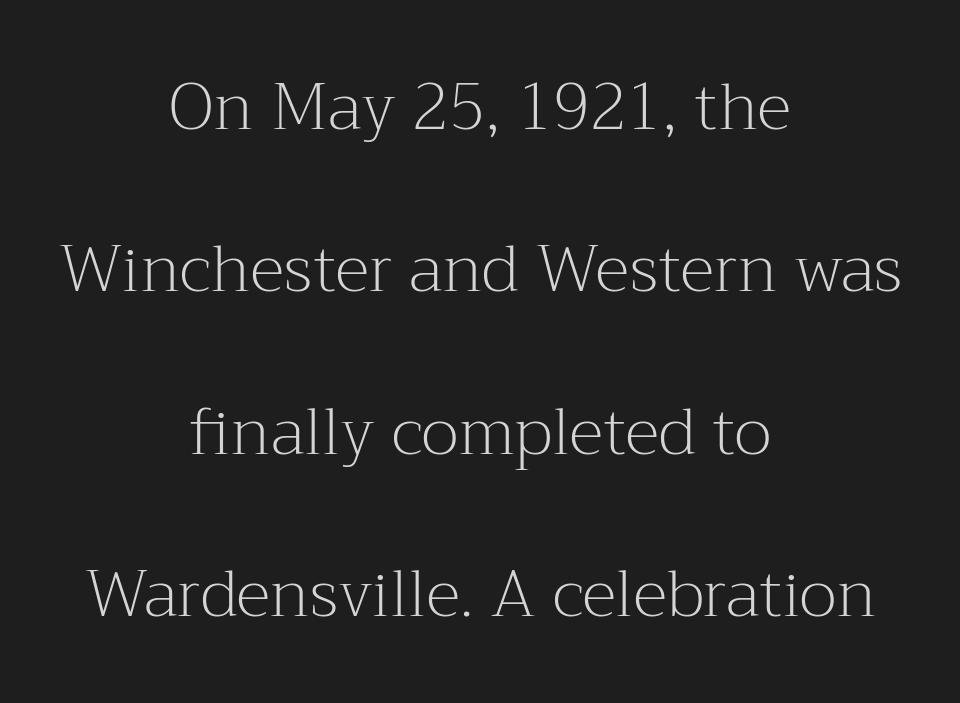
Q: Is the text bold? A: No.
Q: Is the text italic (slanted)? A: No, it is upright.
Q: Is the typeface a serif or a sans-serif typeface? A: Serif.
Q: Is the text underlined? A: No.
Q: How is the paragraph aligned? A: Centered.
Q: Is the spacing between letters normal or unusually wide? A: Normal.
Q: Is the spacing between lines tight, normal or loose? A: Loose.
Q: Width (condensed, normal, or wide)? A: Normal.
Q: Stroke contrast? A: Medium.
Q: x-height? A: Medium.
Q: Monospaced? A: No.
